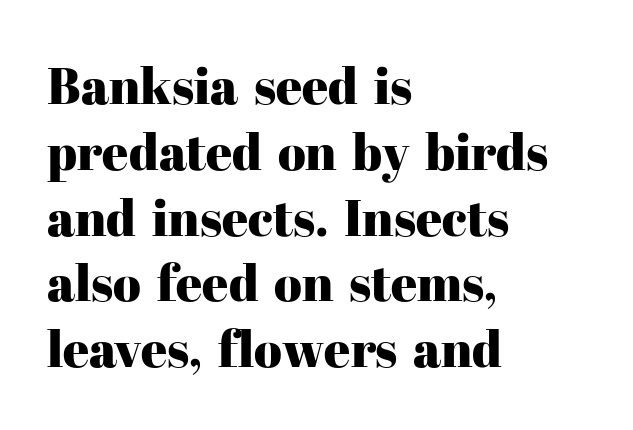
Q: Is the text italic (slanted)? A: No, it is upright.
Q: Is the typeface a serif or a sans-serif typeface? A: Serif.
Q: Is the text underlined? A: No.
Q: How is the paragraph aligned? A: Left-aligned.
Q: Is the spacing between letters normal or unusually wide? A: Normal.
Q: Is the spacing between lines tight, normal or loose? A: Normal.
Q: Width (condensed, normal, or wide)? A: Normal.
Q: Stroke contrast? A: High.
Q: x-height? A: Medium.
Q: Monospaced? A: No.
